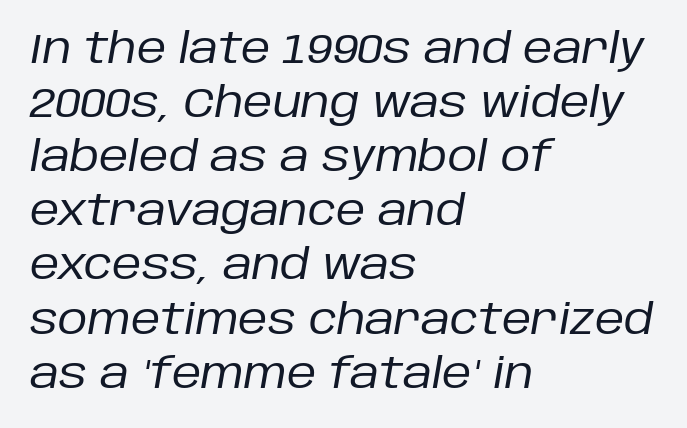
Q: Is the text bold? A: No.
Q: Is the text italic (slanted)? A: Yes, it leans right by about 10 degrees.
Q: Is the text underlined? A: No.
Q: How is the paragraph aligned? A: Left-aligned.
Q: Is the spacing between letters normal or unusually wide? A: Normal.
Q: Is the spacing between lines tight, normal or loose? A: Normal.
Q: Width (condensed, normal, or wide)? A: Normal.
Q: Stroke contrast? A: Low.
Q: x-height? A: Large.
Q: Monospaced? A: No.
